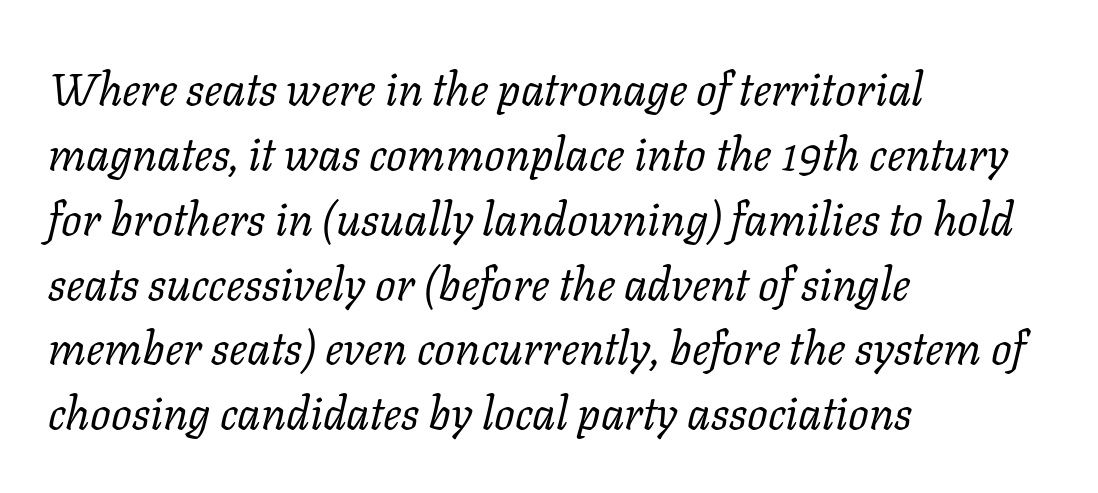
The face looks like a standard text weight, possibly lighter. The vertical gap from one line to the next is medium. Italic: yes, the glyphs are oblique. The space directly below the letters is spotless. The face used here is proportionally spaced, like ordinary book or web type.
